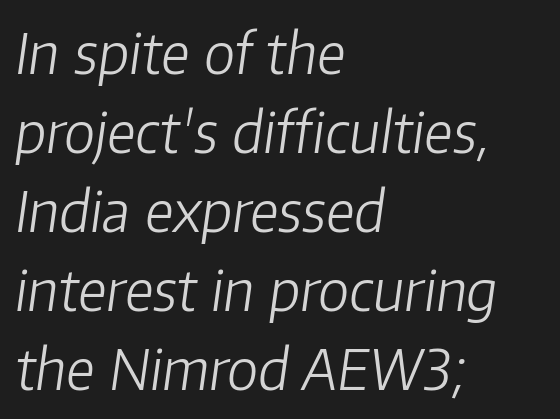
The image shows 56 px light type, italic (leaning right); set left-aligned, normal line spacing (1.41x), normal letter spacing, not underlined; low stroke contrast and a medium x-height.
